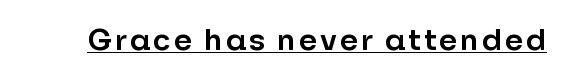
Q: Is the text italic (slanted)? A: No, it is upright.
Q: Is the typeface a serif or a sans-serif typeface? A: Sans-serif.
Q: Is the text underlined? A: Yes.
Q: Width (condensed, normal, or wide)? A: Normal.
Q: Stroke contrast? A: Low.
Q: x-height? A: Medium.
Q: Monospaced? A: No.
